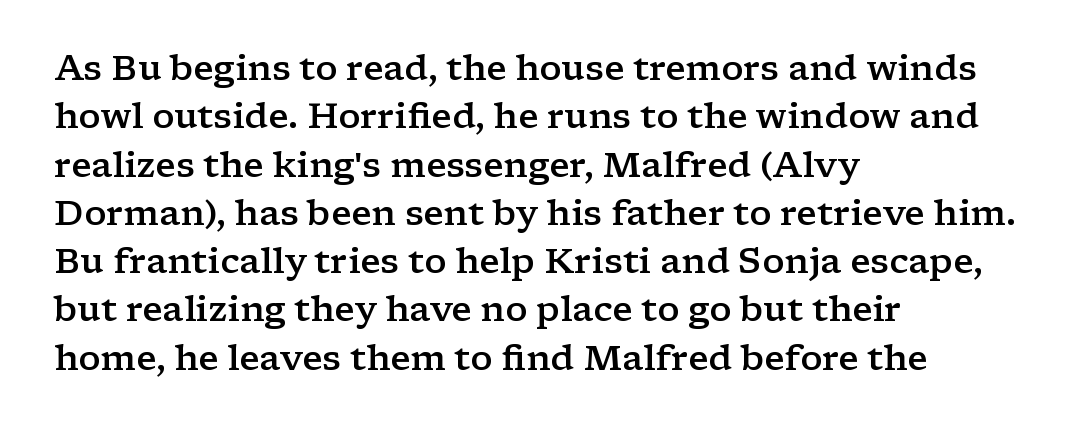
Default kerning and tracking; the words read as compact shapes. A typesetter would call this proportional, since set widths differ per character. This sample uses an upright cut, with every glyph sitting square on the baseline. Check under the words: just untouched page. The lines in this sample share a left origin and differ only in where they stop. Students, observe: this is what conventionally led text looks like.
